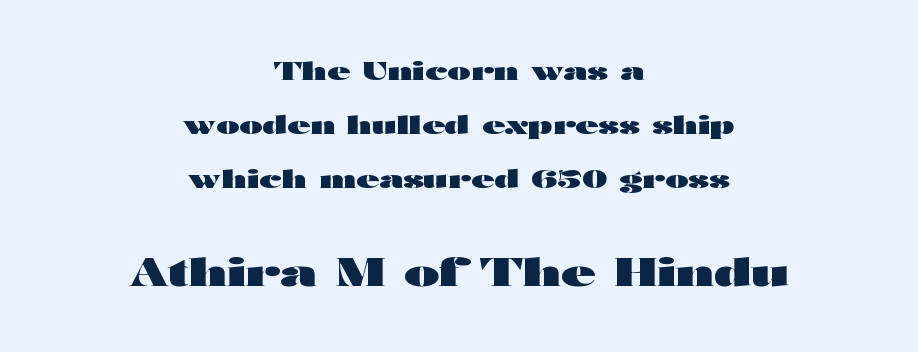
{"italic": "no", "bold": "yes", "weight": "heavy", "width": "wide", "stroke_contrast": "high", "x_height": "medium", "monospaced": "no", "underline": "no", "align": "center", "line_spacing": "loose", "line_spacing_ratio": 2.17, "letter_spacing": "normal", "letter_spacing_em": 0.0, "larger_block": "second", "size_ratio": 1.52, "glyph_px": 38}
